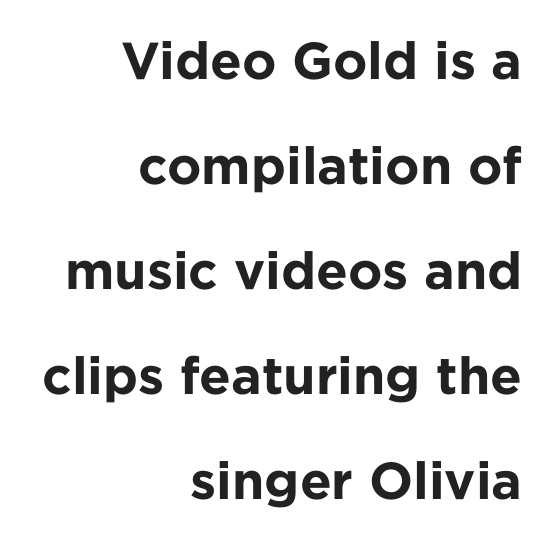
The image shows 52 px bold sans-serif type, upright; set right-aligned, loose line spacing (2.02x), normal letter spacing, not underlined; low stroke contrast and a medium x-height.
